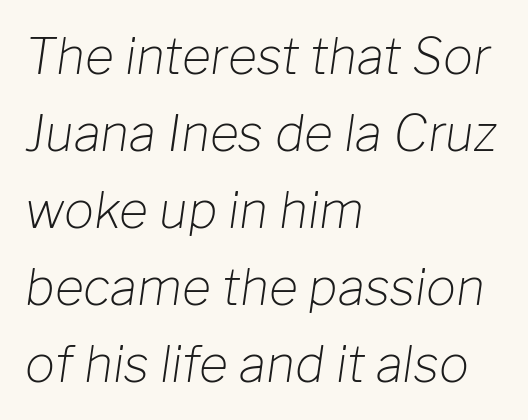
The image shows 50 px light type, italic (leaning right); set left-aligned, normal line spacing (1.54x), normal letter spacing, not underlined; low stroke contrast and a medium x-height.
